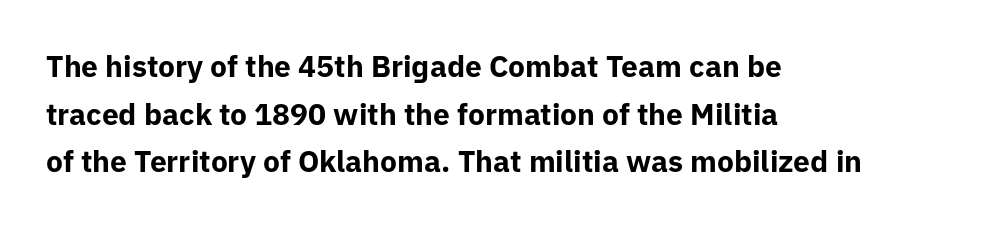
{"serif": "no", "italic": "no", "bold": "yes", "weight": "bold", "width": "normal", "stroke_contrast": "low", "x_height": "medium", "monospaced": "no", "underline": "no", "align": "left", "line_spacing": "normal", "line_spacing_ratio": 1.59, "letter_spacing": "normal", "letter_spacing_em": 0.0, "glyph_px": 30}
